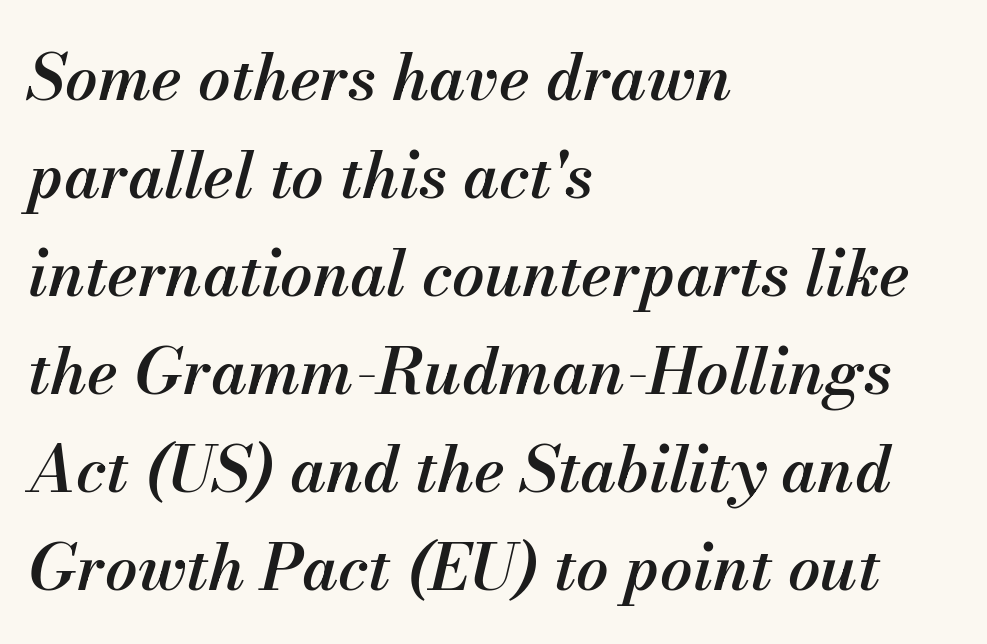
Bare-footed words on every line. Each word holds together tightly as a unit, with standard inter-letter gaps. The passage shown is typed in a proportional face where columns would drift. A classic flush-left, rag-right setting is used for this passage.
